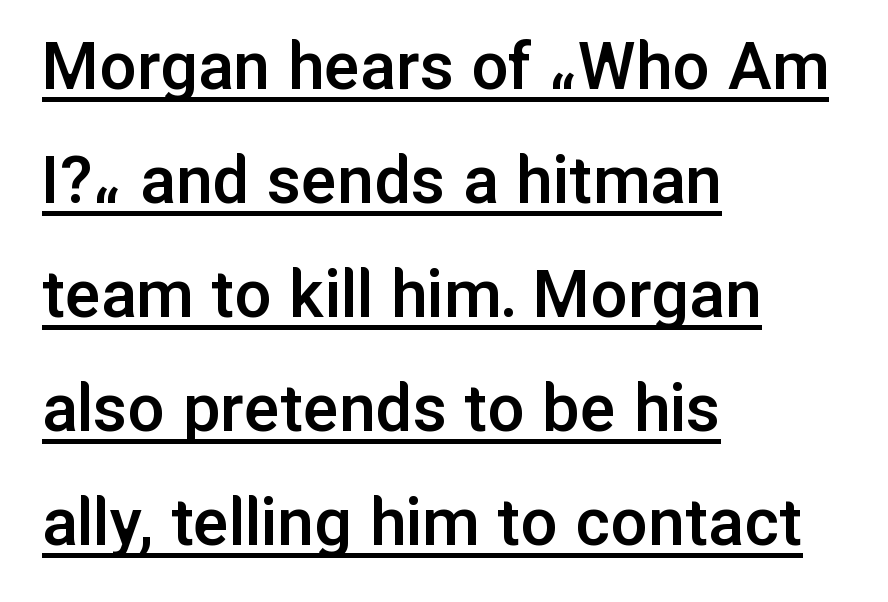
{"serif": "no", "italic": "no", "bold": "semi", "weight": "semibold", "width": "normal", "stroke_contrast": "low", "x_height": "medium", "monospaced": "no", "underline": "yes", "align": "left", "line_spacing": "normal", "line_spacing_ratio": 1.54, "letter_spacing": "normal", "letter_spacing_em": 0.0, "glyph_px": 74}
